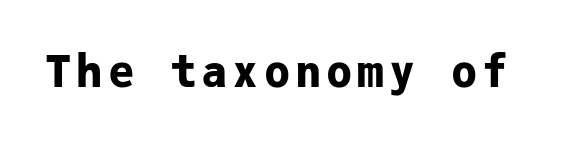
Q: Is the text bold? A: Yes.
Q: Is the text italic (slanted)? A: No, it is upright.
Q: Is the typeface a serif or a sans-serif typeface? A: Sans-serif.
Q: Is the text underlined? A: No.
Q: Width (condensed, normal, or wide)? A: Normal.
Q: Stroke contrast? A: Low.
Q: x-height? A: Medium.
Q: Monospaced? A: Yes.
